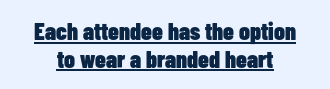
Q: Is the text bold? A: Yes.
Q: Is the text italic (slanted)? A: No, it is upright.
Q: Is the text underlined? A: Yes.
Q: Is the spacing between letters normal or unusually wide? A: Normal.
Q: Is the spacing between lines tight, normal or loose? A: Tight.
